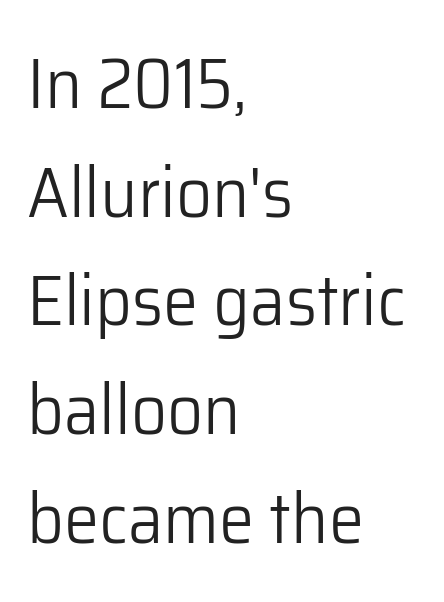
Vertical stems look standard width or narrower in stroke. The zone under the glyphs is completely vacant. Varying glyph widths throughout — classic text-font behaviour. Vertical strokes here are truly vertical.
